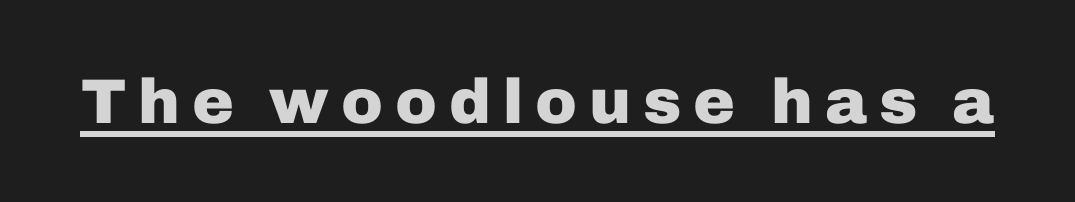
Heavy, bold letterforms. Every stem runs plumb, perpendicular to the baseline. Grotesque or geometric, the face here clearly has no serifs. Think of a printed novel: that variable character pitch is what you see here. These characters rest on top of a visible drawn line.
